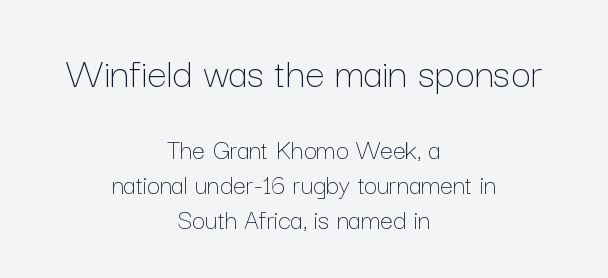
The image shows 44 px thin type, upright; set centered, line spacing 1.2x, normal letter spacing, not underlined; the first (top) block is 1.52x larger; low stroke contrast and a medium x-height.
